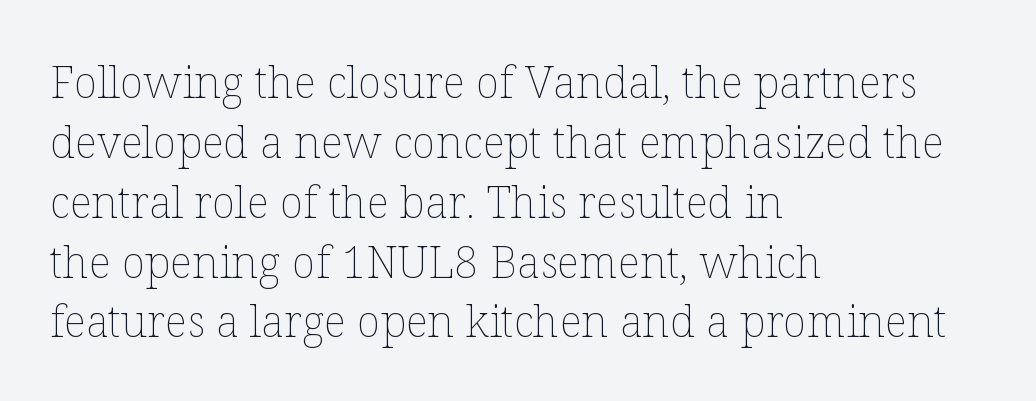
{"italic": "no", "bold": "no", "weight": "thin", "width": "normal", "stroke_contrast": "low", "x_height": "medium", "monospaced": "no", "underline": "no", "align": "left", "line_spacing": "normal", "line_spacing_ratio": 1.36, "letter_spacing": "normal", "letter_spacing_em": 0.0, "glyph_px": 44}
